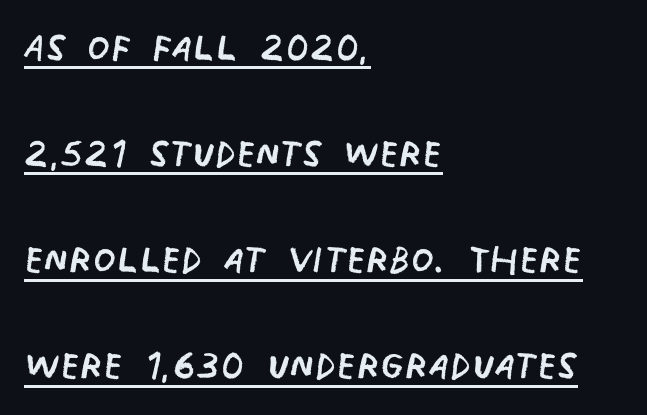
{"serif": "no", "bold": "no", "weight": "regular", "width": "condensed", "stroke_contrast": "low", "x_height": "large", "monospaced": "no", "underline": "yes", "align": "left", "line_spacing": "loose", "line_spacing_ratio": 2.04, "letter_spacing": "normal", "letter_spacing_em": 0.0, "glyph_px": 52}
